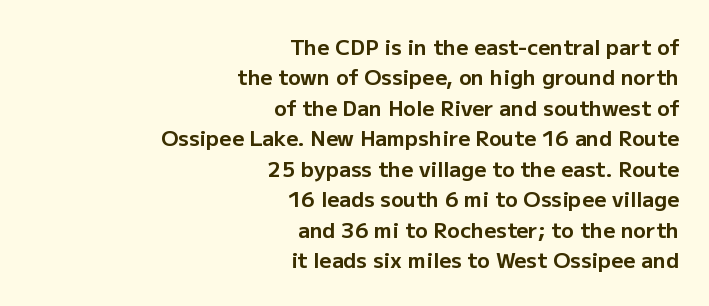
{"italic": "no", "bold": "yes", "underline": "no", "align": "right", "line_spacing": "normal", "line_spacing_ratio": 1.45, "letter_spacing": "normal", "letter_spacing_em": 0.0, "glyph_px": 21}
